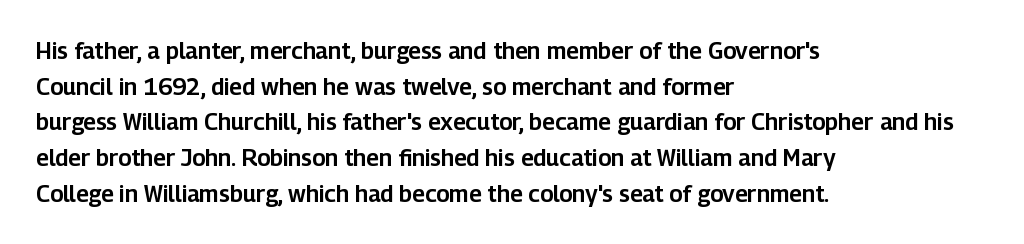
{"italic": "no", "underline": "no", "align": "left", "line_spacing": "normal", "line_spacing_ratio": 1.55, "letter_spacing": "normal", "letter_spacing_em": 0.0, "glyph_px": 23}
